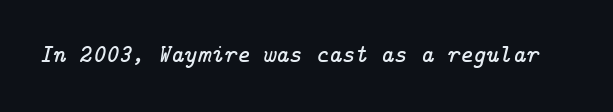
{"italic": "yes", "lean": "right", "slant_degrees": 14, "underline": "no", "letter_spacing": "normal", "letter_spacing_em": 0.0, "glyph_px": 25}
